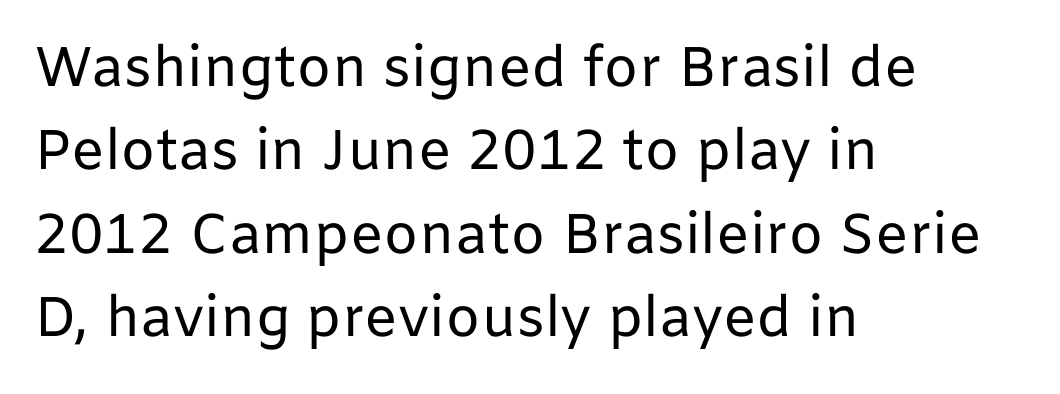
Q: Is the text bold? A: No.
Q: Is the text italic (slanted)? A: No, it is upright.
Q: Is the typeface a serif or a sans-serif typeface? A: Sans-serif.
Q: Is the text underlined? A: No.
Q: How is the paragraph aligned? A: Left-aligned.
Q: Is the spacing between letters normal or unusually wide? A: Normal.
Q: Is the spacing between lines tight, normal or loose? A: Normal.
Q: Width (condensed, normal, or wide)? A: Normal.
Q: Stroke contrast? A: Low.
Q: x-height? A: Medium.
Q: Monospaced? A: No.
